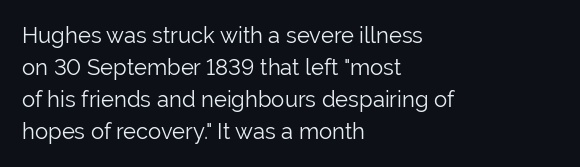
This sample uses an upright cut, with every glyph sitting square on the baseline. Check the space under the baseline: it is left empty. These lines are set flush left with a ragged right edge. Weight: not bold — regular or lighter.
